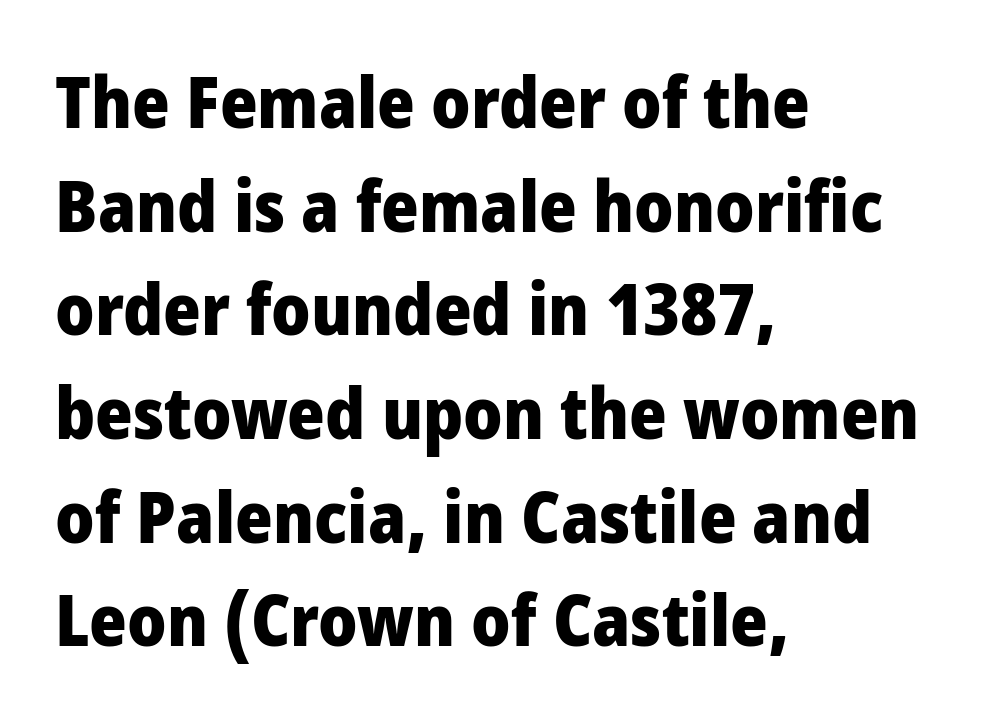
Italic: no, the glyphs are upright roman. The letterforms sit shoulder to shoulder at normal distance. The face used here is proportionally spaced, like ordinary book or web type. Chunky letters — that's bold for sure.
